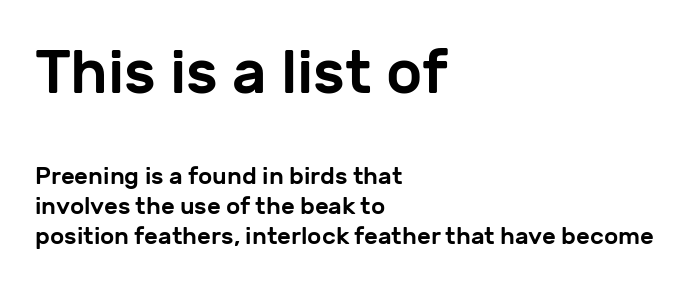
Q: Is the text italic (slanted)? A: No, it is upright.
Q: Is the typeface a serif or a sans-serif typeface? A: Sans-serif.
Q: Is the text underlined? A: No.
Q: How is the paragraph aligned? A: Left-aligned.
Q: Is the spacing between letters normal or unusually wide? A: Normal.
Q: Is the spacing between lines tight, normal or loose? A: Normal.
Q: Which block of text is set in a larger size, the first (top) or the second (bottom)? A: The first (top) one.
Q: Width (condensed, normal, or wide)? A: Normal.
Q: Stroke contrast? A: Low.
Q: x-height? A: Medium.
Q: Monospaced? A: No.
